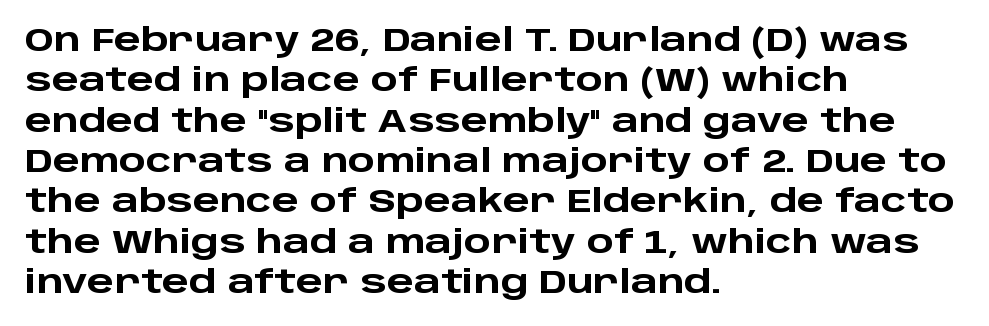
The image shows 32 px heavy, wide sans-serif type, upright; set left-aligned, normal line spacing (1.26x), normal letter spacing, not underlined; low stroke contrast and a large x-height.
